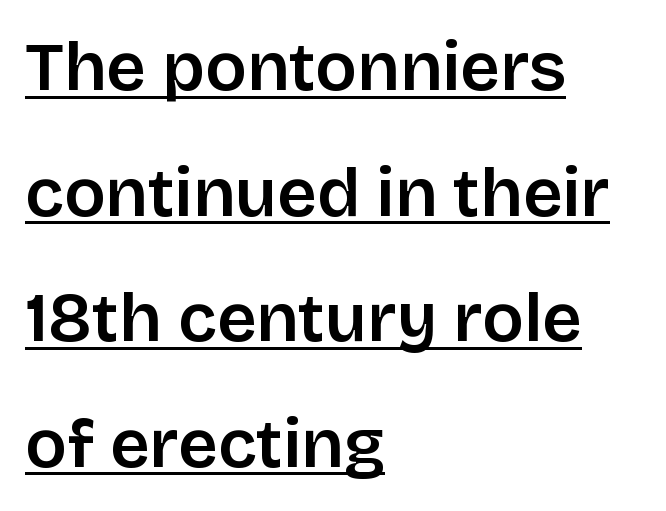
Q: Is the text italic (slanted)? A: No, it is upright.
Q: Is the typeface a serif or a sans-serif typeface? A: Sans-serif.
Q: Is the text underlined? A: Yes.
Q: How is the paragraph aligned? A: Left-aligned.
Q: Is the spacing between letters normal or unusually wide? A: Normal.
Q: Width (condensed, normal, or wide)? A: Normal.
Q: Stroke contrast? A: Low.
Q: x-height? A: Large.
Q: Monospaced? A: No.
